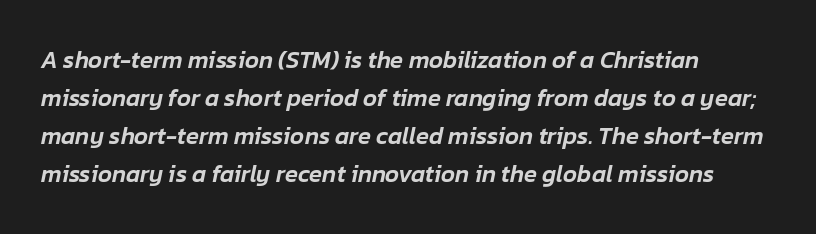
The image shows 24 px text type, italic (leaning right); set left-aligned, normal line spacing (1.59x), normal letter spacing, not underlined.
